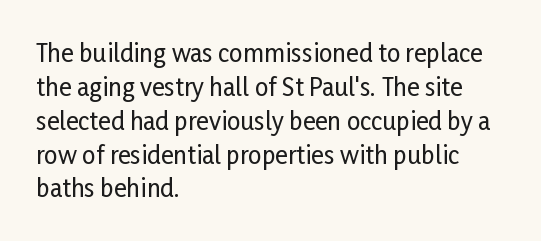
The image shows 24 px text type, upright; set left-aligned, normal line spacing (1.41x), normal letter spacing, not underlined.
